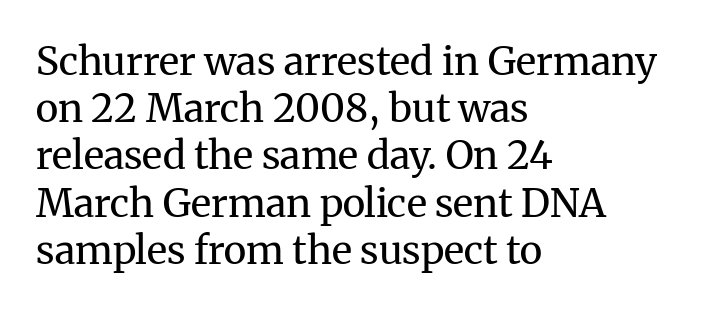
Q: Is the text bold? A: No.
Q: Is the text italic (slanted)? A: No, it is upright.
Q: Is the typeface a serif or a sans-serif typeface? A: Serif.
Q: Is the text underlined? A: No.
Q: How is the paragraph aligned? A: Left-aligned.
Q: Is the spacing between letters normal or unusually wide? A: Normal.
Q: Width (condensed, normal, or wide)? A: Normal.
Q: Stroke contrast? A: Medium.
Q: x-height? A: Medium.
Q: Monospaced? A: No.
